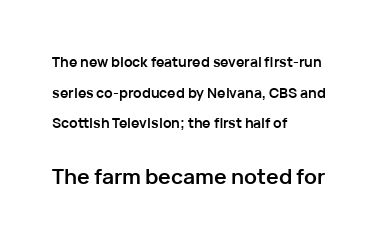
Q: Is the text bold? A: Yes.
Q: Is the text italic (slanted)? A: No, it is upright.
Q: Is the text underlined? A: No.
Q: How is the paragraph aligned? A: Left-aligned.
Q: Is the spacing between letters normal or unusually wide? A: Normal.
Q: Is the spacing between lines tight, normal or loose? A: Loose.
Q: Which block of text is set in a larger size, the first (top) or the second (bottom)? A: The second (bottom) one.
